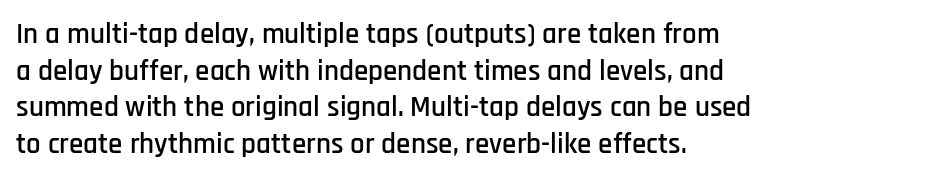
There is no visible air inserted between adjacent glyphs. What kind of face is this? One without serifs — a sans. One glance says typical: line gaps are just what's usual. Every row of glyphs begins at an identical x-position on the left. The lettering holds an erect, upright posture throughout.
